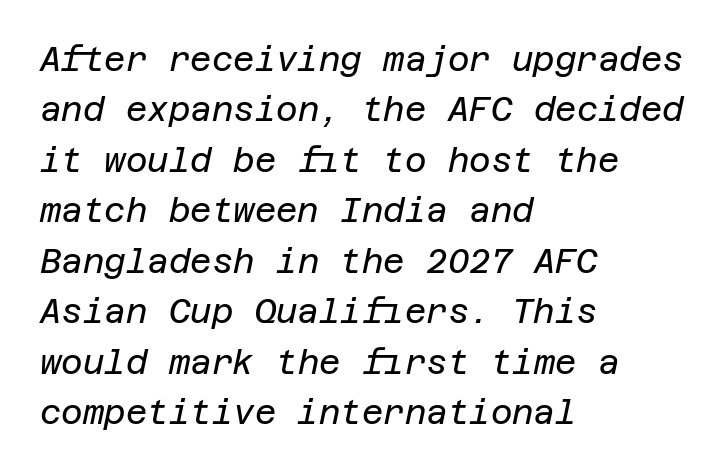
The image shows 33 px regular-weight type, italic (leaning right); set left-aligned, normal line spacing (1.53x), normal letter spacing, not underlined; low stroke contrast and a large x-height.
